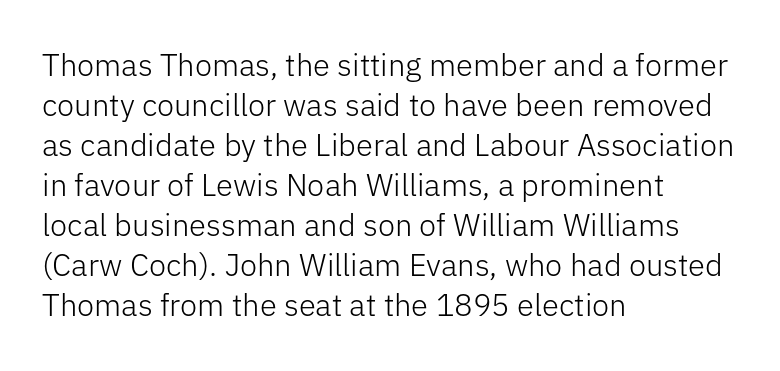
{"serif": "no", "italic": "no", "bold": "no", "weight": "light", "width": "normal", "stroke_contrast": "low", "x_height": "medium", "monospaced": "no", "underline": "no", "align": "left", "line_spacing": "normal", "line_spacing_ratio": 1.29, "letter_spacing": "normal", "letter_spacing_em": 0.0, "glyph_px": 31}
